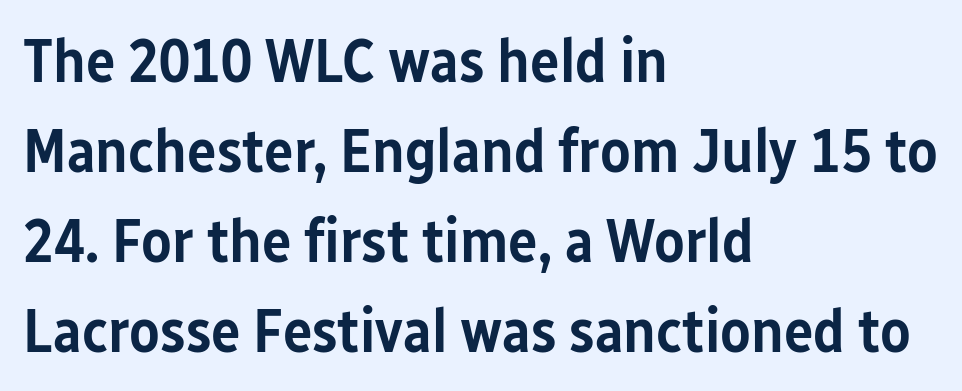
Q: Is the text bold? A: Semi-bold.
Q: Is the text italic (slanted)? A: No, it is upright.
Q: Is the typeface a serif or a sans-serif typeface? A: Sans-serif.
Q: Is the text underlined? A: No.
Q: How is the paragraph aligned? A: Left-aligned.
Q: Is the spacing between letters normal or unusually wide? A: Normal.
Q: Is the spacing between lines tight, normal or loose? A: Normal.
Q: Width (condensed, normal, or wide)? A: Condensed.
Q: Stroke contrast? A: Low.
Q: x-height? A: Medium.
Q: Monospaced? A: No.
